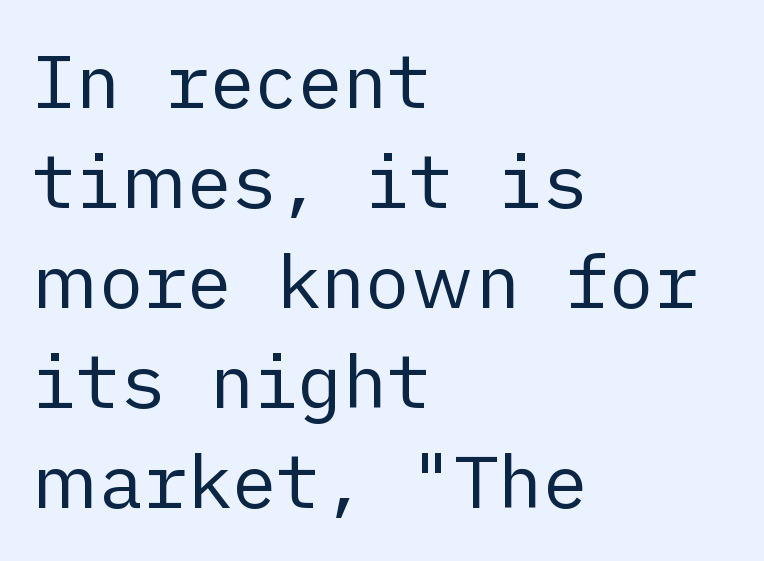
Q: Is the text bold? A: No.
Q: Is the text italic (slanted)? A: No, it is upright.
Q: Is the typeface a serif or a sans-serif typeface? A: Sans-serif.
Q: Is the text underlined? A: No.
Q: How is the paragraph aligned? A: Left-aligned.
Q: Is the spacing between letters normal or unusually wide? A: Normal.
Q: Is the spacing between lines tight, normal or loose? A: Normal.
Q: Width (condensed, normal, or wide)? A: Normal.
Q: Stroke contrast? A: Low.
Q: x-height? A: Medium.
